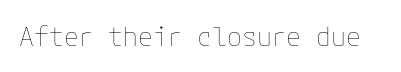
Q: Is the text bold? A: No.
Q: Is the text italic (slanted)? A: No, it is upright.
Q: Is the text underlined? A: No.
Q: Is the spacing between letters normal or unusually wide? A: Normal.
